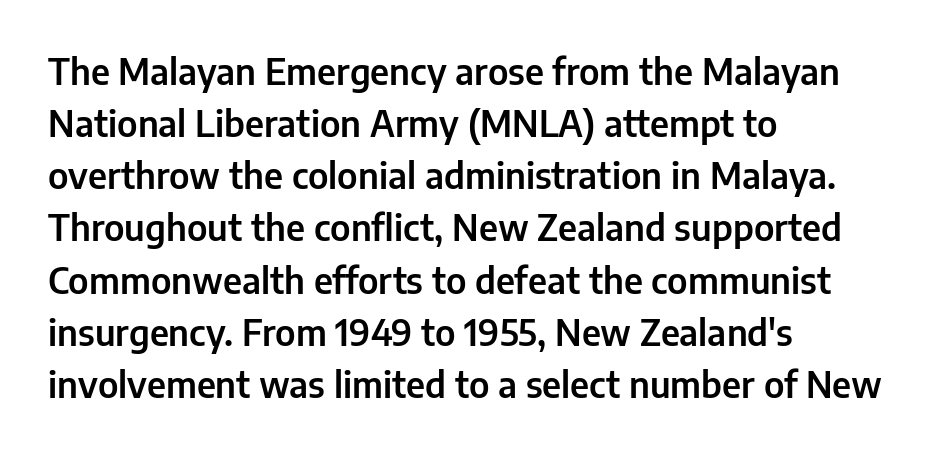
{"serif": "no", "italic": "no", "width": "normal", "stroke_contrast": "low", "x_height": "medium", "monospaced": "no", "underline": "no", "align": "left", "line_spacing": "normal", "line_spacing_ratio": 1.49, "letter_spacing": "normal", "letter_spacing_em": 0.0, "glyph_px": 35}
